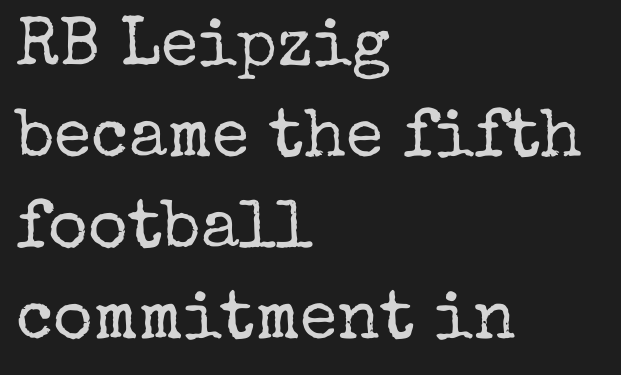
This sample keeps an unexceptional amount of space between lines. Looks like regular typesetting: each glyph gets only the width it needs. You can tell from the footed stems that serif type was used. Observe the ordinary spacing: letters are neighbours, not strangers. The space beneath each line is pristine and unruled.
